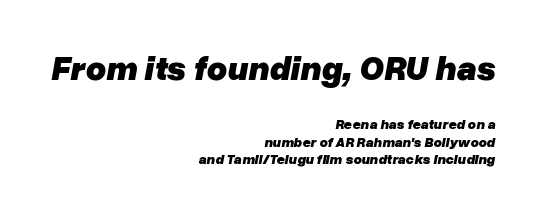
Q: Is the text bold? A: Yes.
Q: Is the text italic (slanted)? A: Yes, it leans right by about 10 degrees.
Q: Is the text underlined? A: No.
Q: How is the paragraph aligned? A: Right-aligned.
Q: Is the spacing between letters normal or unusually wide? A: Normal.
Q: Which block of text is set in a larger size, the first (top) or the second (bottom)? A: The first (top) one.
Q: Width (condensed, normal, or wide)? A: Normal.
Q: Stroke contrast? A: Low.
Q: x-height? A: Medium.
Q: Monospaced? A: No.
